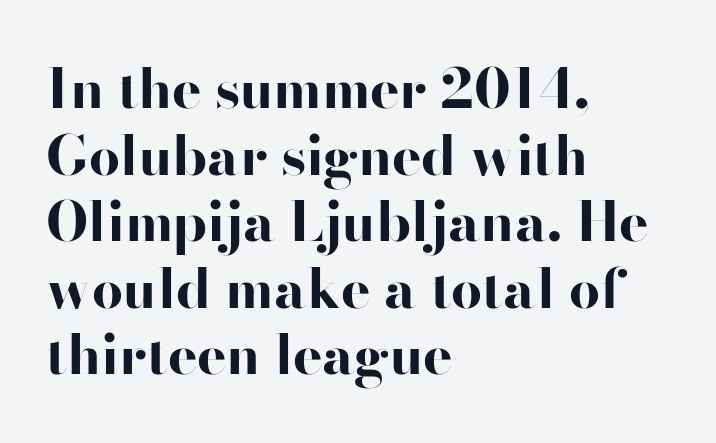
Q: Is the text bold? A: Yes.
Q: Is the text italic (slanted)? A: No, it is upright.
Q: Is the typeface a serif or a sans-serif typeface? A: Sans-serif.
Q: Is the text underlined? A: No.
Q: How is the paragraph aligned? A: Left-aligned.
Q: Is the spacing between letters normal or unusually wide? A: Normal.
Q: Width (condensed, normal, or wide)? A: Wide.
Q: Stroke contrast? A: High.
Q: x-height? A: Small.
Q: Monospaced? A: No.
